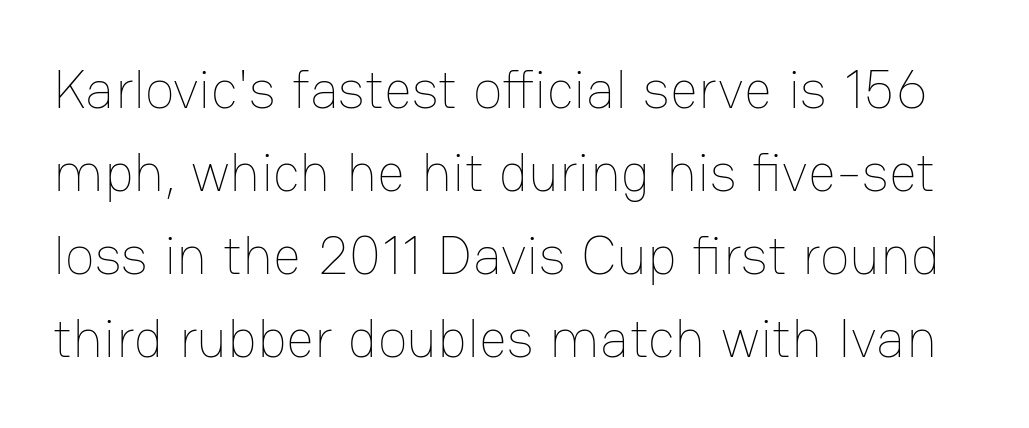
{"italic": "no", "bold": "no", "weight": "thin", "width": "normal", "stroke_contrast": "low", "x_height": "medium", "monospaced": "no", "underline": "no", "line_spacing": "normal", "line_spacing_ratio": 1.51, "letter_spacing": "normal", "letter_spacing_em": 0.0, "glyph_px": 55}
